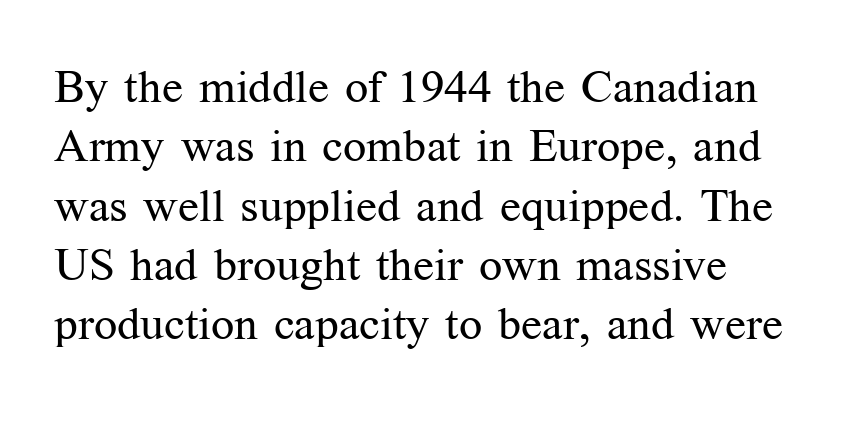
The image shows 46 px regular-weight serif type, upright; set normal line spacing (1.29x), normal letter spacing, not underlined; medium stroke contrast and a medium x-height.
